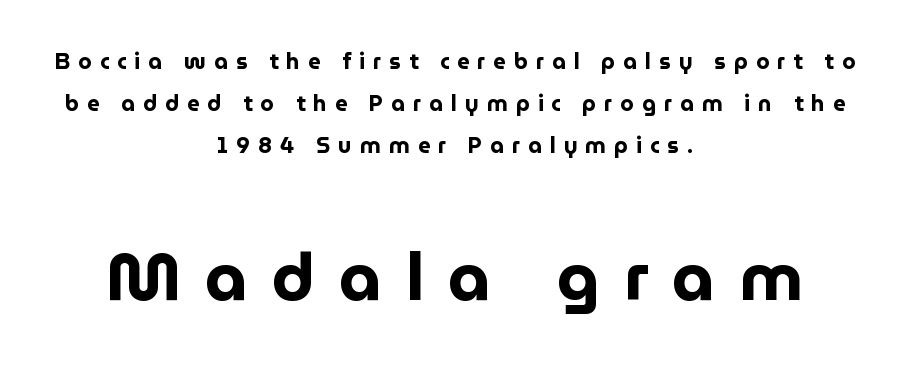
Summary of weight: heavy, a full bold. Size hierarchy here favors the trailing block over the leading one. A typesetter would call this proportional, since set widths differ per character. Which margin do the lines hug? Neither — every line sits in the middle.
